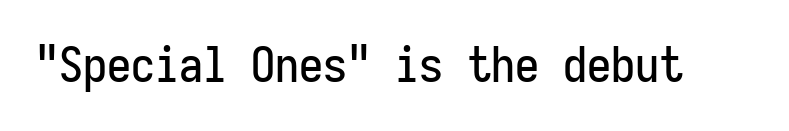
Q: Is the text italic (slanted)? A: No, it is upright.
Q: Is the typeface a serif or a sans-serif typeface? A: Sans-serif.
Q: Is the text underlined? A: No.
Q: Is the spacing between letters normal or unusually wide? A: Normal.
Q: Width (condensed, normal, or wide)? A: Condensed.
Q: Stroke contrast? A: Low.
Q: x-height? A: Medium.
Q: Monospaced? A: Yes.
